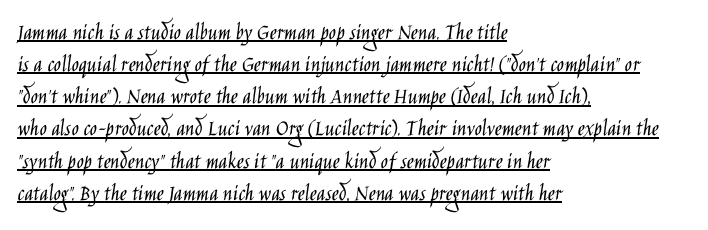
{"bold": "no", "underline": "yes", "align": "left", "line_spacing": "normal", "line_spacing_ratio": 1.34, "letter_spacing": "normal", "letter_spacing_em": 0.0, "glyph_px": 24}
